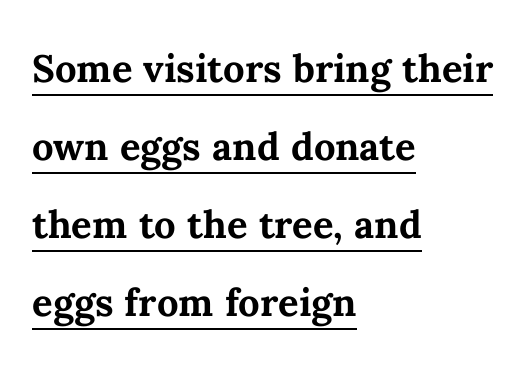
Q: Is the text bold? A: Yes.
Q: Is the text italic (slanted)? A: No, it is upright.
Q: Is the text underlined? A: Yes.
Q: How is the paragraph aligned? A: Left-aligned.
Q: Is the spacing between letters normal or unusually wide? A: Normal.
Q: Is the spacing between lines tight, normal or loose? A: Normal.
Q: Width (condensed, normal, or wide)? A: Normal.
Q: Stroke contrast? A: Medium.
Q: x-height? A: Medium.
Q: Monospaced? A: No.
